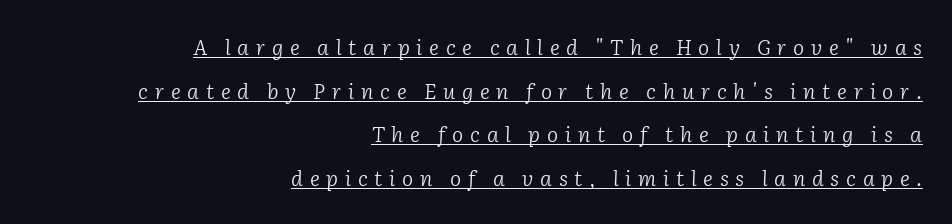
No chunkiness to these letters — they're not bold. Whoever set this chose breathing room over compactness in the vertical rhythm. The typesetter has applied underlining to the passage shown. The letters are slanted; this is an italic face. Each line ends at the same right margin while the left side varies.
